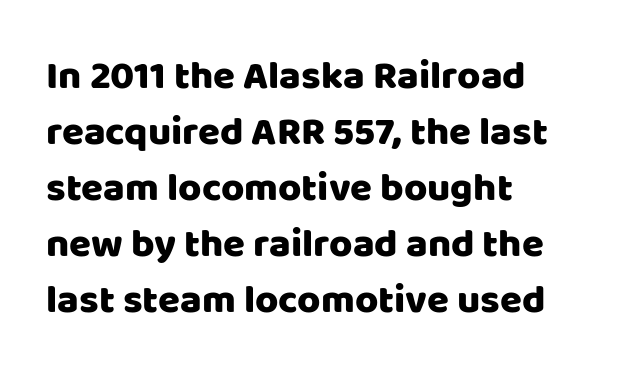
{"serif": "no", "italic": "no", "width": "normal", "stroke_contrast": "low", "x_height": "large", "monospaced": "no", "underline": "no", "align": "left", "line_spacing": "normal", "line_spacing_ratio": 1.4, "letter_spacing": "normal", "letter_spacing_em": 0.0, "glyph_px": 40}
